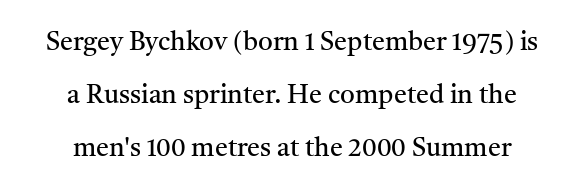
Q: Is the text bold? A: No.
Q: Is the text italic (slanted)? A: No, it is upright.
Q: Is the text underlined? A: No.
Q: Is the spacing between letters normal or unusually wide? A: Normal.
Q: Is the spacing between lines tight, normal or loose? A: Loose.
